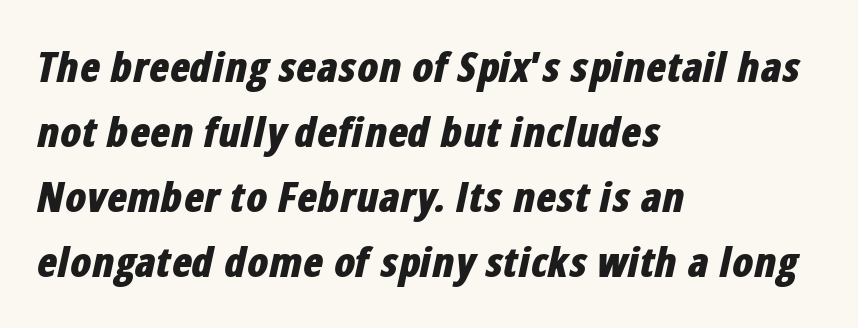
The image shows 42 px bold, condensed type, italic (leaning right); set left-aligned, normal line spacing (1.55x), normal letter spacing, not underlined; low stroke contrast and a medium x-height.
